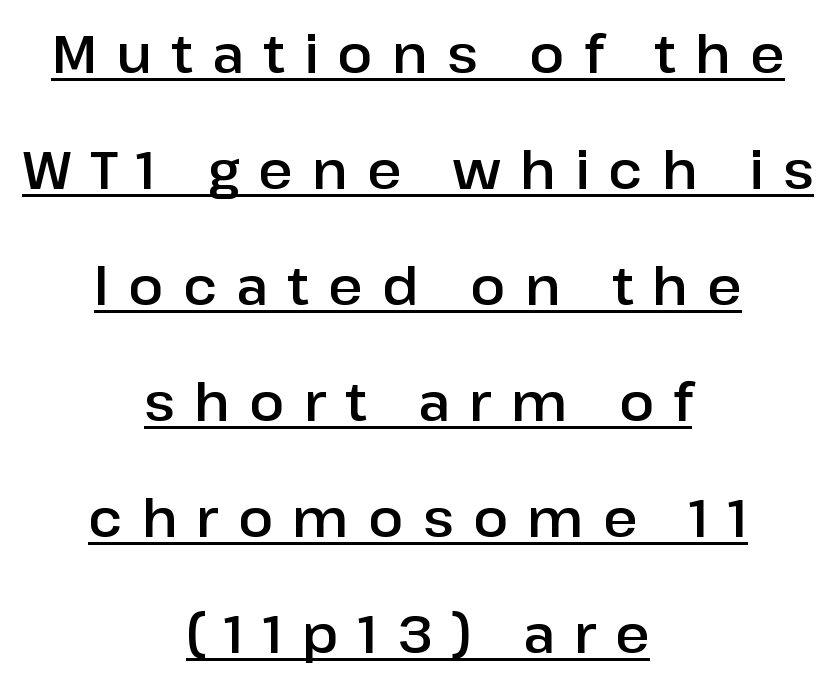
Font category for this specimen: sans-serif. In terms of leading, this rendering errs on the spacious side. Students, observe the line beneath the letters — that is underlining. The paragraph shown floats in the horizontal middle. Note the varied advance widths — an 'i' is clearly narrower than an 'm'.
